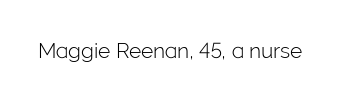
Q: Is the text bold? A: No.
Q: Is the text italic (slanted)? A: No, it is upright.
Q: Is the text underlined? A: No.
Q: Is the spacing between letters normal or unusually wide? A: Normal.
